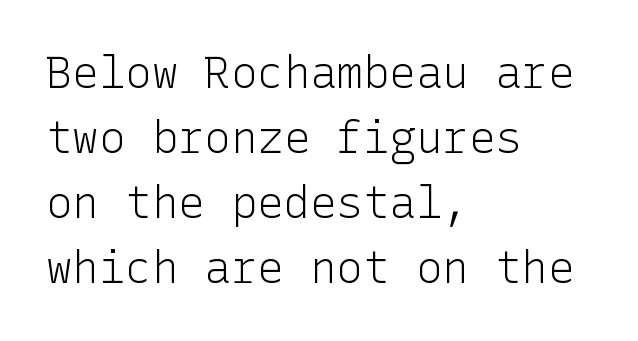
{"serif": "no", "italic": "no", "bold": "no", "weight": "light", "width": "normal", "stroke_contrast": "low", "x_height": "medium", "underline": "no", "align": "left", "line_spacing": "normal", "line_spacing_ratio": 1.48, "letter_spacing": "normal", "letter_spacing_em": 0.0, "glyph_px": 44}
